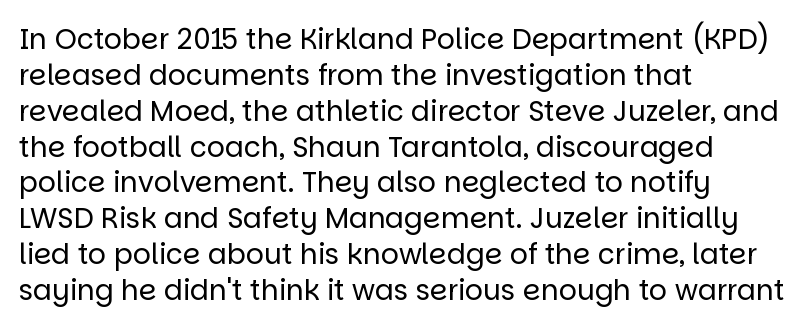
Q: Is the text bold? A: No.
Q: Is the text italic (slanted)? A: No, it is upright.
Q: Is the typeface a serif or a sans-serif typeface? A: Sans-serif.
Q: Is the text underlined? A: No.
Q: How is the paragraph aligned? A: Left-aligned.
Q: Is the spacing between letters normal or unusually wide? A: Normal.
Q: Is the spacing between lines tight, normal or loose? A: Normal.
Q: Width (condensed, normal, or wide)? A: Normal.
Q: Stroke contrast? A: Low.
Q: x-height? A: Large.
Q: Monospaced? A: No.
